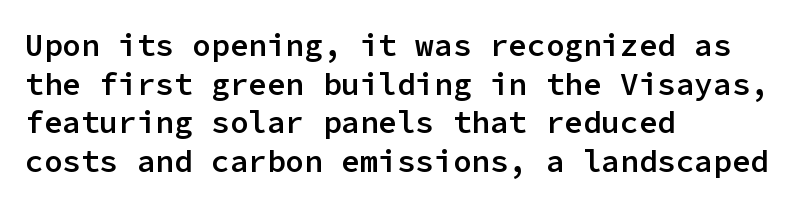
Q: Is the text bold? A: Semi-bold.
Q: Is the text italic (slanted)? A: No, it is upright.
Q: Is the typeface a serif or a sans-serif typeface? A: Sans-serif.
Q: Is the text underlined? A: No.
Q: How is the paragraph aligned? A: Left-aligned.
Q: Is the spacing between letters normal or unusually wide? A: Normal.
Q: Is the spacing between lines tight, normal or loose? A: Normal.
Q: Width (condensed, normal, or wide)? A: Normal.
Q: Stroke contrast? A: Low.
Q: x-height? A: Medium.
Q: Monospaced? A: Yes.
